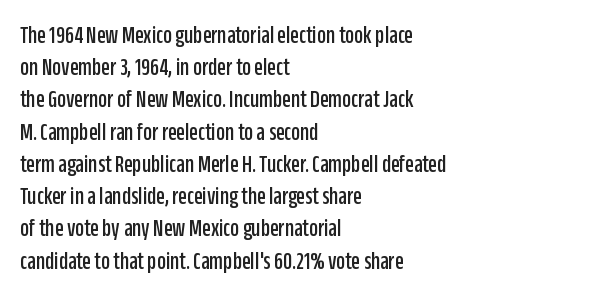
{"italic": "no", "underline": "no", "align": "left", "line_spacing": "normal", "line_spacing_ratio": 1.29, "letter_spacing": "normal", "letter_spacing_em": 0.0, "glyph_px": 25}
